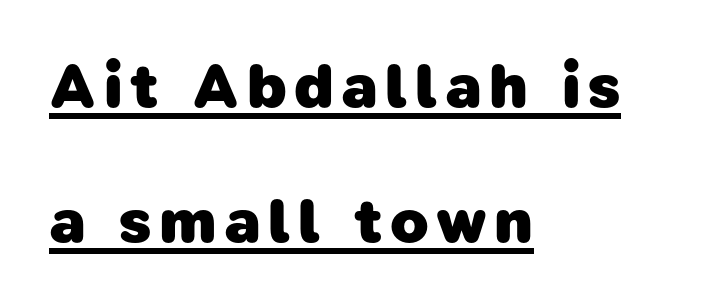
{"serif": "no", "bold": "yes", "weight": "heavy", "width": "normal", "stroke_contrast": "low", "x_height": "medium", "monospaced": "no", "underline": "yes", "align": "left", "line_spacing": "loose", "line_spacing_ratio": 2.15, "glyph_px": 63}
